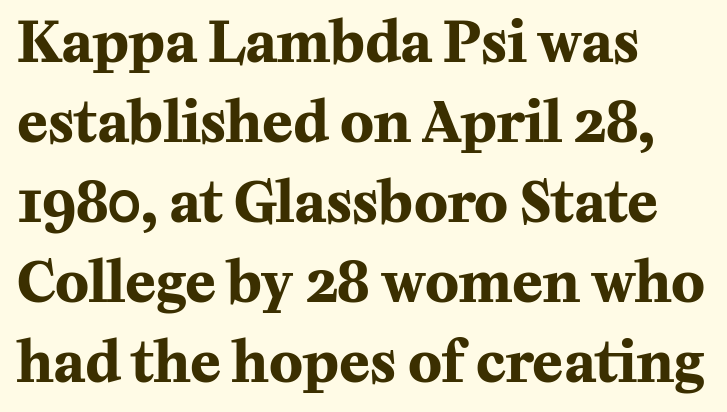
The image shows 56 px bold serif type, upright; set left-aligned, normal line spacing (1.43x), normal letter spacing, not underlined; medium stroke contrast and a medium x-height.
